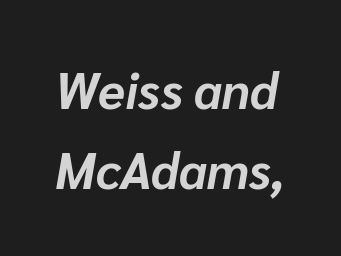
The image shows 50 px bold type, italic (leaning right); set normal line spacing (1.6x), normal letter spacing, not underlined; low stroke contrast and a medium x-height.
